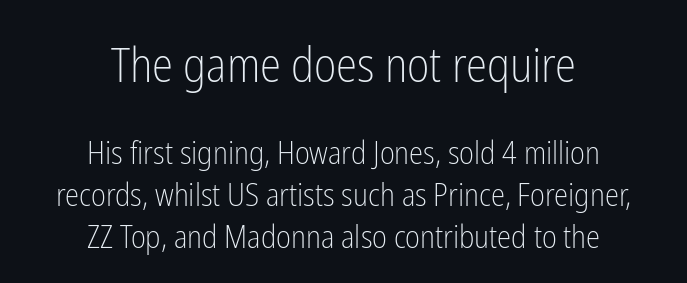
Q: Is the text bold? A: No.
Q: Is the text italic (slanted)? A: No, it is upright.
Q: Is the typeface a serif or a sans-serif typeface? A: Sans-serif.
Q: Is the text underlined? A: No.
Q: How is the paragraph aligned? A: Centered.
Q: Is the spacing between letters normal or unusually wide? A: Normal.
Q: Is the spacing between lines tight, normal or loose? A: Normal.
Q: Which block of text is set in a larger size, the first (top) or the second (bottom)? A: The first (top) one.
Q: Width (condensed, normal, or wide)? A: Condensed.
Q: Stroke contrast? A: Low.
Q: x-height? A: Medium.
Q: Monospaced? A: No.
